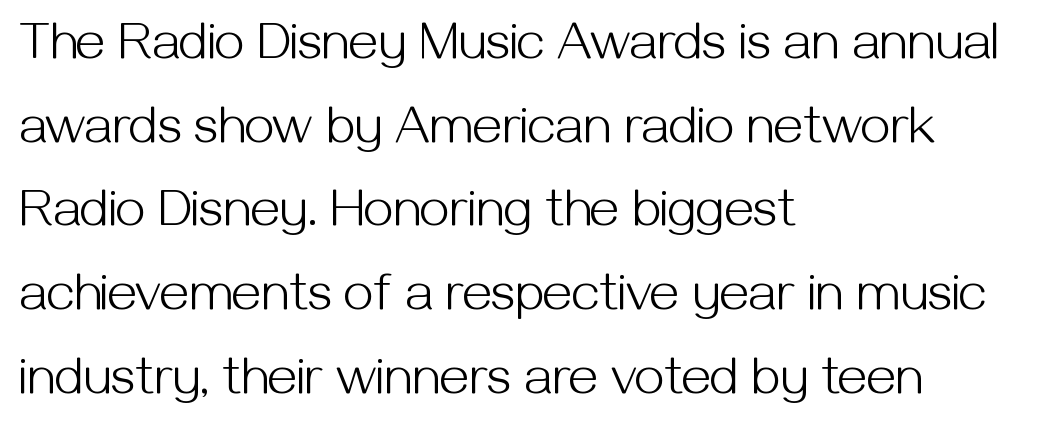
Nobody drew a line under any word here. Italic: no, the glyphs are upright roman. The lines are quadded left. On a weight scale, this lands at 450 or below.
